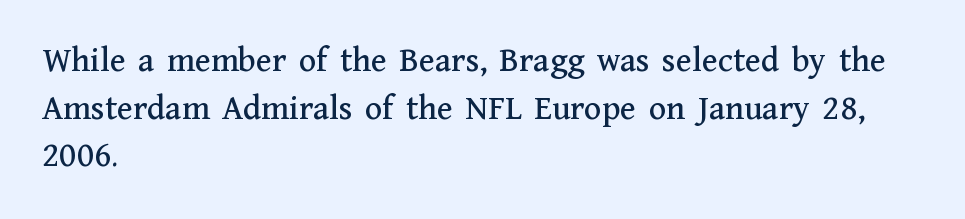
{"serif": "yes", "italic": "no", "width": "normal", "stroke_contrast": "medium", "x_height": "medium", "monospaced": "no", "underline": "no", "align": "left", "line_spacing": "normal", "line_spacing_ratio": 1.32, "letter_spacing": "normal", "letter_spacing_em": 0.0, "glyph_px": 36}
